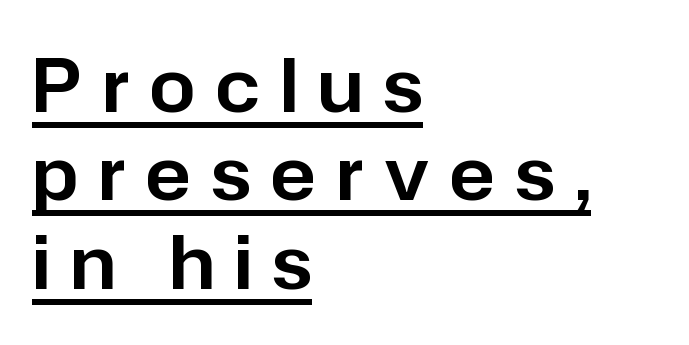
You could only call the tracking loose — the letters float apart. Honestly, the underline is the first thing you notice here. Ascenders rise straight up at ninety degrees. The typeface chosen for these lines omits serifs.
